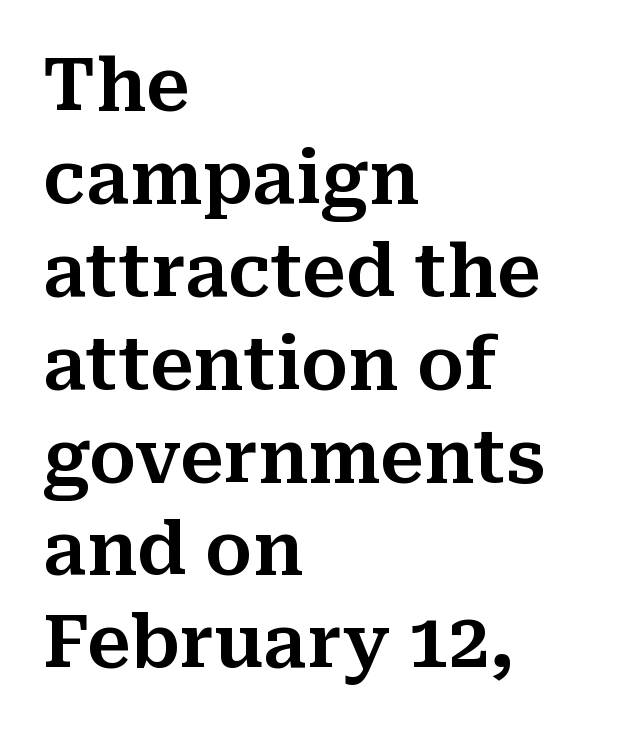
Horizontal alignment here is leftward, the default for most running prose. Between one letter and the next there's only the usual sliver of space. Vertical spacing — default. Spacing verdict: proportional, widths tailored to each character. Typographically, this falls in the serif category. The lettering stays uniformly vertical, giving the passage a roman look.
